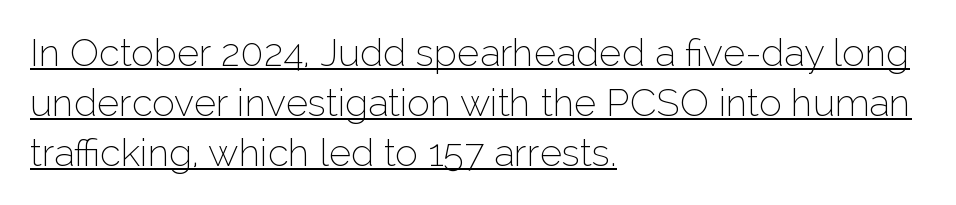
Q: Is the text bold? A: No.
Q: Is the text italic (slanted)? A: No, it is upright.
Q: Is the typeface a serif or a sans-serif typeface? A: Sans-serif.
Q: Is the text underlined? A: Yes.
Q: How is the paragraph aligned? A: Left-aligned.
Q: Is the spacing between letters normal or unusually wide? A: Normal.
Q: Is the spacing between lines tight, normal or loose? A: Normal.
Q: Width (condensed, normal, or wide)? A: Normal.
Q: Stroke contrast? A: Low.
Q: x-height? A: Medium.
Q: Monospaced? A: No.
